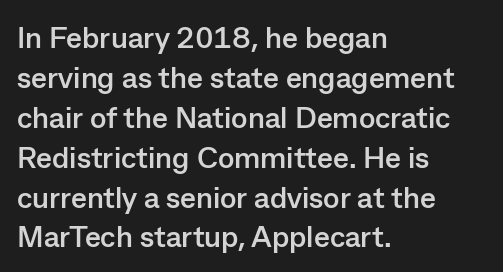
Q: Is the text bold? A: Yes.
Q: Is the text italic (slanted)? A: No, it is upright.
Q: Is the typeface a serif or a sans-serif typeface? A: Sans-serif.
Q: Is the text underlined? A: No.
Q: How is the paragraph aligned? A: Left-aligned.
Q: Is the spacing between letters normal or unusually wide? A: Normal.
Q: Is the spacing between lines tight, normal or loose? A: Normal.
Q: Width (condensed, normal, or wide)? A: Normal.
Q: Stroke contrast? A: Low.
Q: x-height? A: Medium.
Q: Monospaced? A: No.
